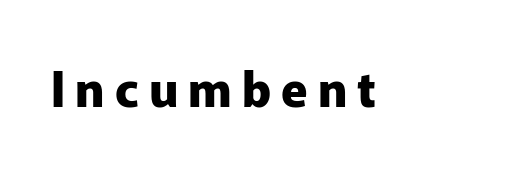
Q: Is the text bold? A: Yes.
Q: Is the text italic (slanted)? A: No, it is upright.
Q: Is the typeface a serif or a sans-serif typeface? A: Sans-serif.
Q: Is the text underlined? A: No.
Q: Is the spacing between letters normal or unusually wide? A: Unusually wide.
Q: Width (condensed, normal, or wide)? A: Normal.
Q: Stroke contrast? A: Low.
Q: x-height? A: Medium.
Q: Monospaced? A: No.
